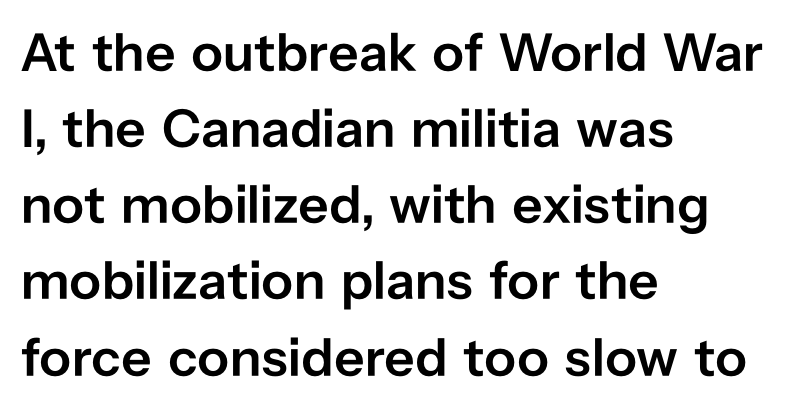
The image shows 54 px semibold sans-serif type, upright; set left-aligned, normal line spacing (1.41x), normal letter spacing, not underlined; low stroke contrast and a medium x-height.
